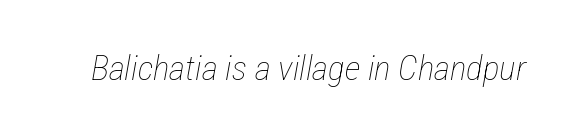
{"italic": "yes", "lean": "right", "slant_degrees": 12, "bold": "no", "weight": "thin", "width": "condensed", "stroke_contrast": "low", "x_height": "medium", "monospaced": "no", "underline": "no", "letter_spacing": "normal", "letter_spacing_em": 0.0, "glyph_px": 35}
